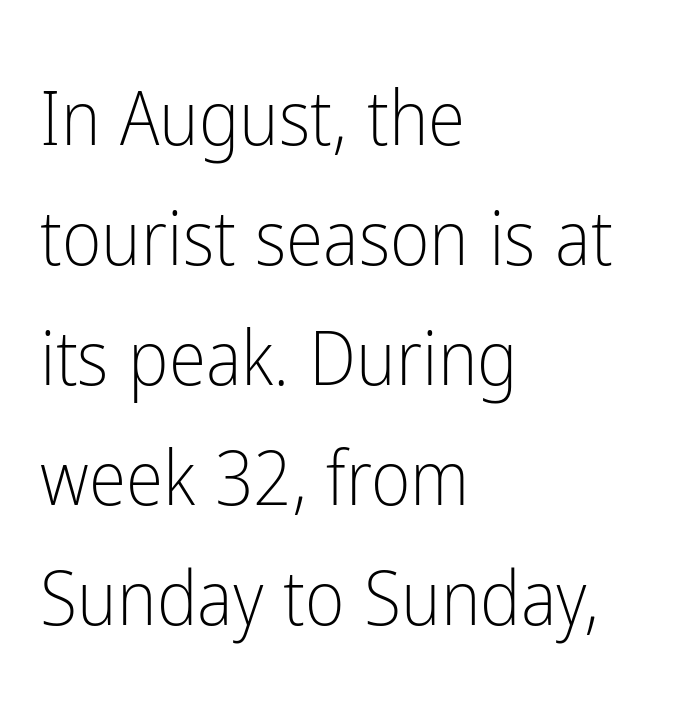
{"serif": "no", "italic": "no", "bold": "no", "weight": "light", "width": "condensed", "stroke_contrast": "low", "x_height": "medium", "monospaced": "no", "underline": "no", "align": "left", "line_spacing": "normal", "line_spacing_ratio": 1.58, "letter_spacing": "normal", "letter_spacing_em": 0.0, "glyph_px": 76}
